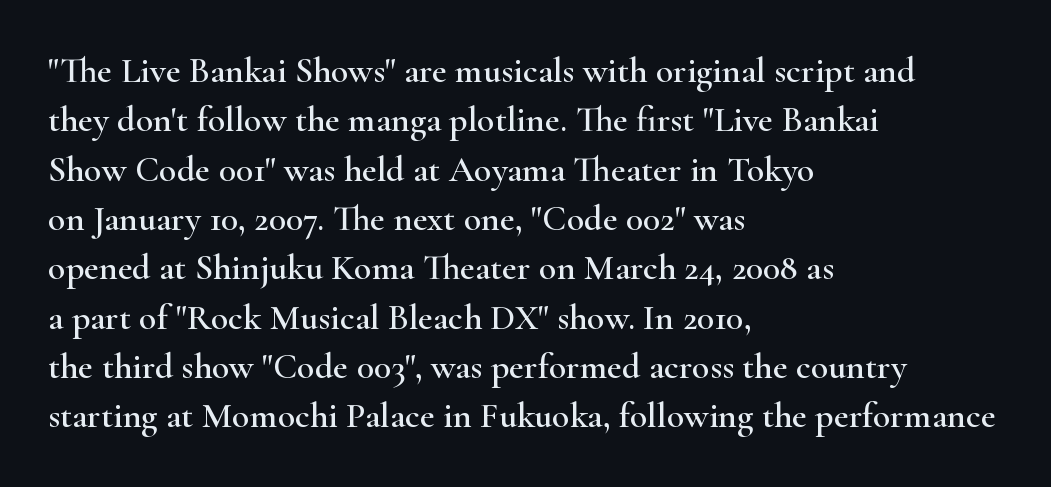
{"serif": "yes", "italic": "no", "width": "wide", "stroke_contrast": "high", "x_height": "small", "monospaced": "no", "underline": "no", "align": "left", "line_spacing": "normal", "line_spacing_ratio": 1.37, "letter_spacing": "normal", "letter_spacing_em": 0.0, "glyph_px": 36}
